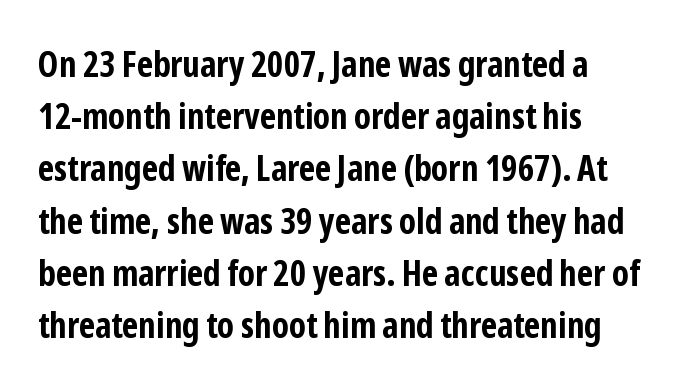
The image shows 36 px bold, condensed sans-serif type, upright; set left-aligned, normal line spacing (1.45x), normal letter spacing, not underlined; low stroke contrast and a medium x-height.
